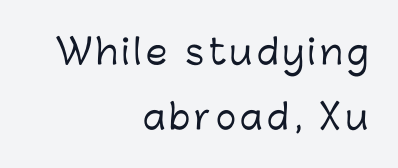
Q: Is the text italic (slanted)? A: No, it is upright.
Q: Is the typeface a serif or a sans-serif typeface? A: Sans-serif.
Q: Is the text underlined? A: No.
Q: How is the paragraph aligned? A: Right-aligned.
Q: Is the spacing between lines tight, normal or loose? A: Loose.
Q: Width (condensed, normal, or wide)? A: Normal.
Q: Stroke contrast? A: Low.
Q: x-height? A: Medium.
Q: Monospaced? A: No.
